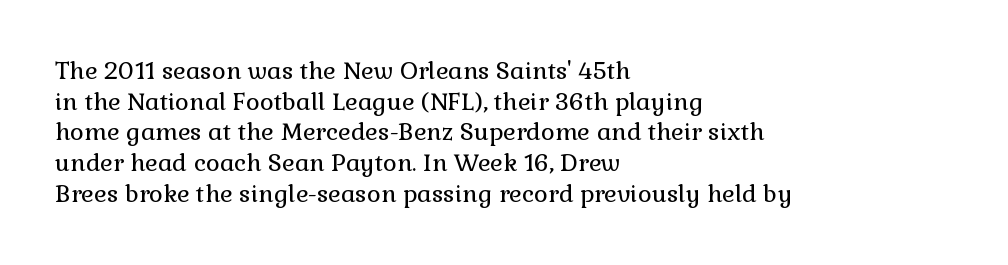
The image shows 24 px text type, upright; set left-aligned, normal line spacing (1.28x), normal letter spacing, not underlined.
